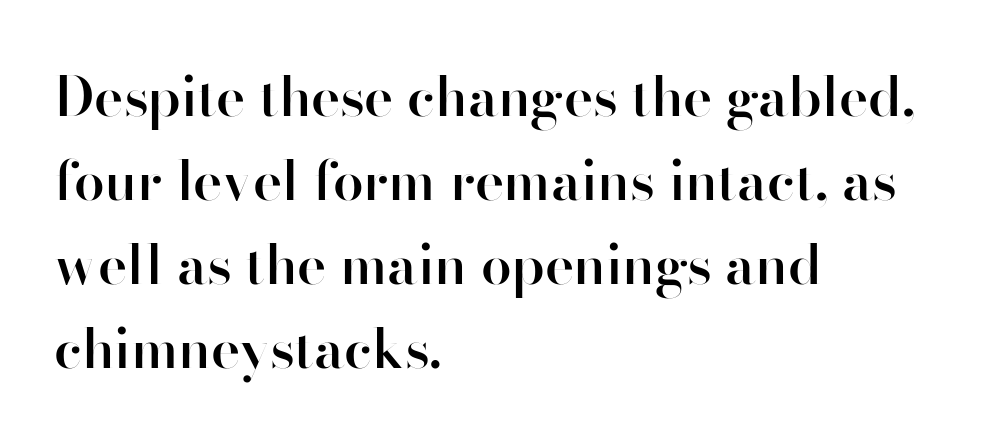
Whoever set this chose a conventional vertical rhythm. I'd describe the lettering as semibold — firm but not a full bold. Typeset ragged right — the left edge is the straight one. A typesetter would call this proportional, since set widths differ per character.
